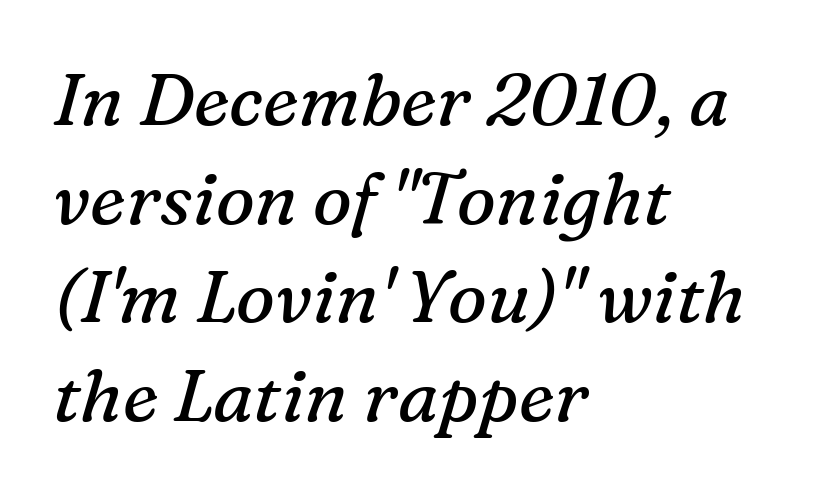
If you drew a ruler down the left edge, every line would touch it. Classification — serif. Every character sits at an angle, as italics do. Baseline-to-baseline distance is the conventional proportion of letter height. Words float on clear page, feet unadorned.
